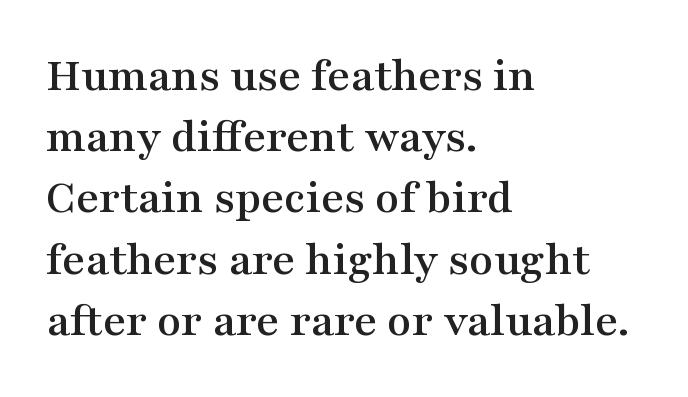
Q: Is the text italic (slanted)? A: No, it is upright.
Q: Is the typeface a serif or a sans-serif typeface? A: Serif.
Q: Is the text underlined? A: No.
Q: How is the paragraph aligned? A: Left-aligned.
Q: Is the spacing between letters normal or unusually wide? A: Normal.
Q: Is the spacing between lines tight, normal or loose? A: Normal.
Q: Width (condensed, normal, or wide)? A: Wide.
Q: Stroke contrast? A: Medium.
Q: x-height? A: Medium.
Q: Monospaced? A: No.
